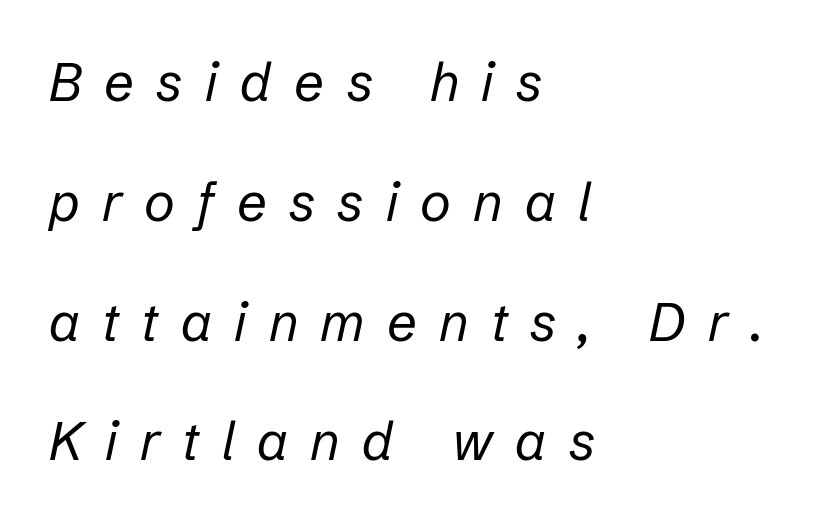
{"italic": "yes", "lean": "right", "slant_degrees": 12, "bold": "no", "weight": "regular", "width": "normal", "stroke_contrast": "low", "x_height": "medium", "monospaced": "no", "underline": "no", "align": "left", "line_spacing": "loose", "line_spacing_ratio": 2.26, "letter_spacing": "wide", "letter_spacing_em": 0.42, "glyph_px": 53}
